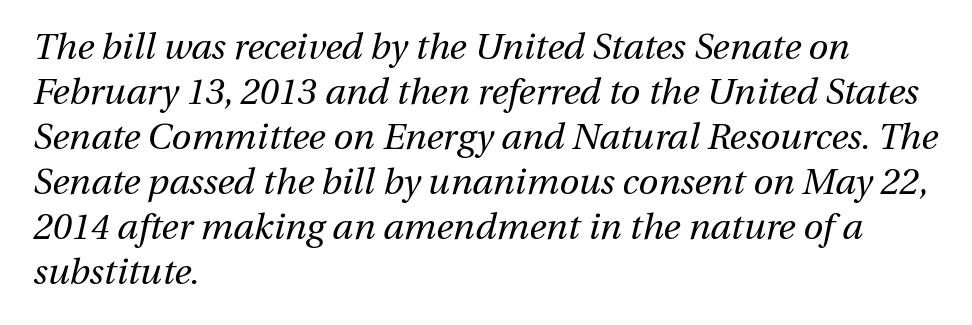
{"italic": "yes", "lean": "right", "slant_degrees": 13, "bold": "no", "weight": "regular", "width": "normal", "stroke_contrast": "medium", "x_height": "medium", "monospaced": "no", "underline": "no", "align": "left", "line_spacing": "normal", "line_spacing_ratio": 1.25, "letter_spacing": "normal", "letter_spacing_em": 0.0, "glyph_px": 36}
